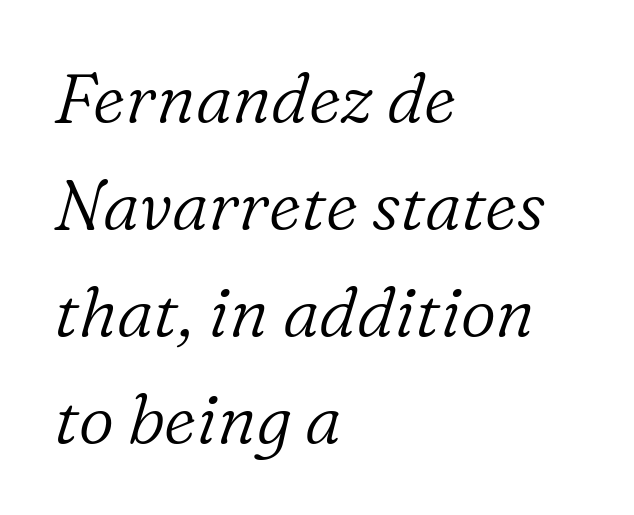
The compositor pushed each line to the left boundary. Posture: slanted. Each letter keeps its own natural width here, so spacing adapts to shape. What stands out about the letter spacing? Nothing — it is the standard amount. Anything drawn beneath the words? Only blank space.
